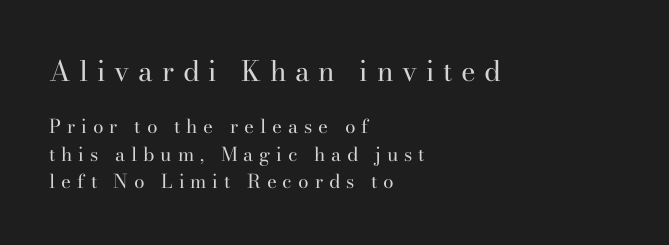
{"serif": "yes", "italic": "no", "bold": "no", "weight": "regular", "width": "normal", "stroke_contrast": "high", "x_height": "small", "monospaced": "no", "underline": "no", "align": "left", "line_spacing": "normal", "line_spacing_ratio": 1.43, "letter_spacing": "wide", "letter_spacing_em": 0.31, "larger_block": "first", "size_ratio": 1.47, "glyph_px": 28}
